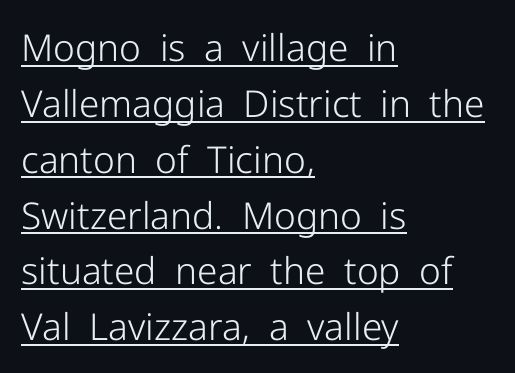
{"serif": "no", "italic": "no", "bold": "no", "weight": "light", "width": "normal", "stroke_contrast": "low", "x_height": "medium", "monospaced": "no", "underline": "yes", "align": "left", "line_spacing": "normal", "line_spacing_ratio": 1.51, "letter_spacing": "normal", "letter_spacing_em": 0.0, "glyph_px": 37}
